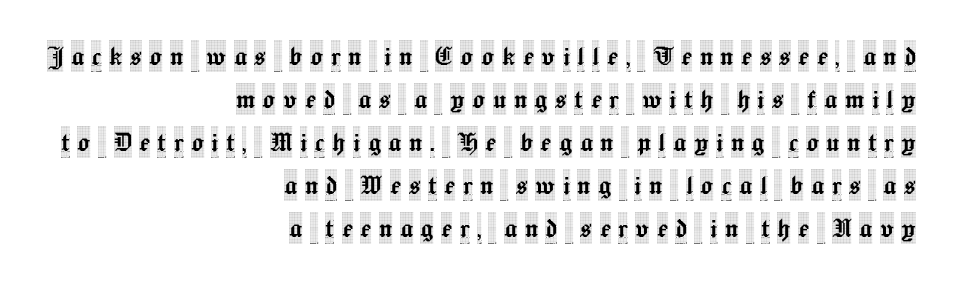
The image shows 32 px condensed serif type, upright; set right-aligned, normal line spacing (1.34x), unusually wide letter spacing (+0.23 em), not underlined; a large x-height.
